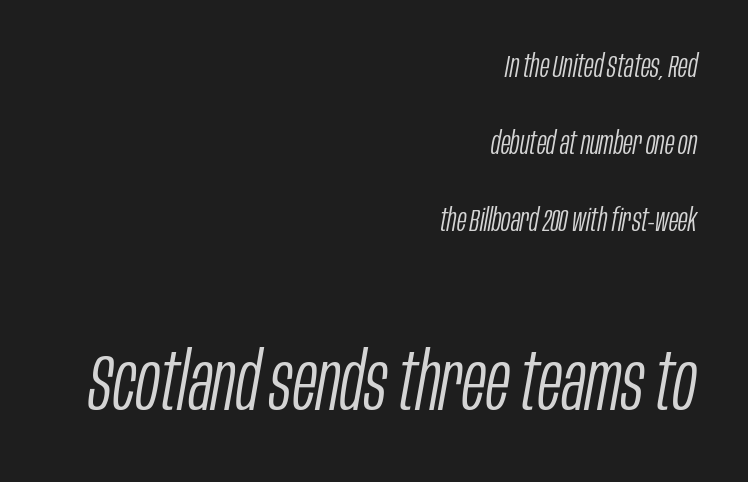
{"italic": "yes", "lean": "right", "slant_degrees": 10, "bold": "no", "weight": "light", "width": "condensed", "stroke_contrast": "low", "x_height": "large", "monospaced": "no", "underline": "no", "align": "right", "line_spacing": "loose", "line_spacing_ratio": 2.41, "letter_spacing": "normal", "letter_spacing_em": 0.0, "larger_block": "second", "size_ratio": 2.5, "glyph_px": 80}
